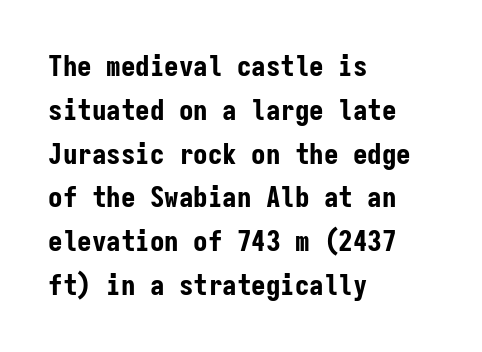
Q: Is the text bold? A: Yes.
Q: Is the text italic (slanted)? A: No, it is upright.
Q: Is the typeface a serif or a sans-serif typeface? A: Sans-serif.
Q: Is the text underlined? A: No.
Q: How is the paragraph aligned? A: Left-aligned.
Q: Is the spacing between letters normal or unusually wide? A: Normal.
Q: Is the spacing between lines tight, normal or loose? A: Normal.
Q: Width (condensed, normal, or wide)? A: Condensed.
Q: Stroke contrast? A: Low.
Q: x-height? A: Medium.
Q: Monospaced? A: Yes.
